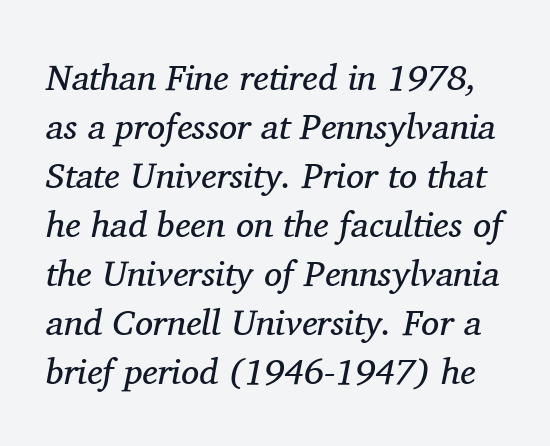
Q: Is the text bold? A: No.
Q: Is the text italic (slanted)? A: Yes, it leans right by about 11 degrees.
Q: Is the typeface a serif or a sans-serif typeface? A: Serif.
Q: Is the text underlined? A: No.
Q: Is the spacing between letters normal or unusually wide? A: Normal.
Q: Is the spacing between lines tight, normal or loose? A: Normal.
Q: Width (condensed, normal, or wide)? A: Normal.
Q: Stroke contrast? A: Medium.
Q: x-height? A: Medium.
Q: Monospaced? A: No.
